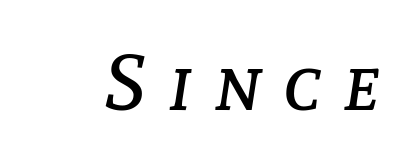
{"italic": "yes", "lean": "right", "slant_degrees": 8, "bold": "no", "weight": "regular", "width": "normal", "stroke_contrast": "low", "x_height": "medium", "monospaced": "no", "underline": "no", "letter_spacing": "wide", "letter_spacing_em": 0.29, "glyph_px": 77}
